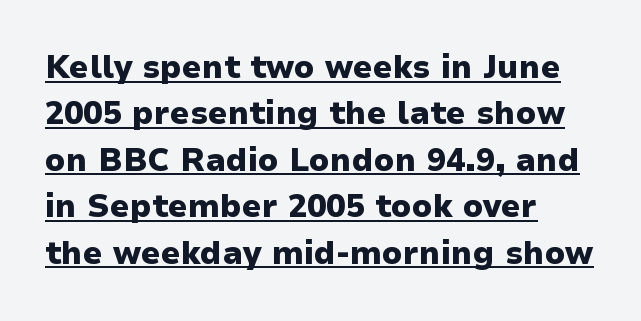
The image shows 32 px heavy sans-serif type, upright; set left-aligned, normal line spacing (1.45x), normal letter spacing, underlined; low stroke contrast and a medium x-height.
